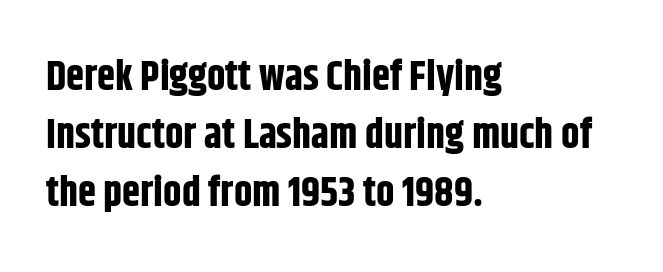
{"serif": "no", "italic": "no", "bold": "yes", "weight": "bold", "width": "condensed", "stroke_contrast": "low", "x_height": "large", "monospaced": "no", "underline": "no", "align": "left", "line_spacing": "normal", "line_spacing_ratio": 1.41, "letter_spacing": "normal", "letter_spacing_em": 0.0, "glyph_px": 41}
